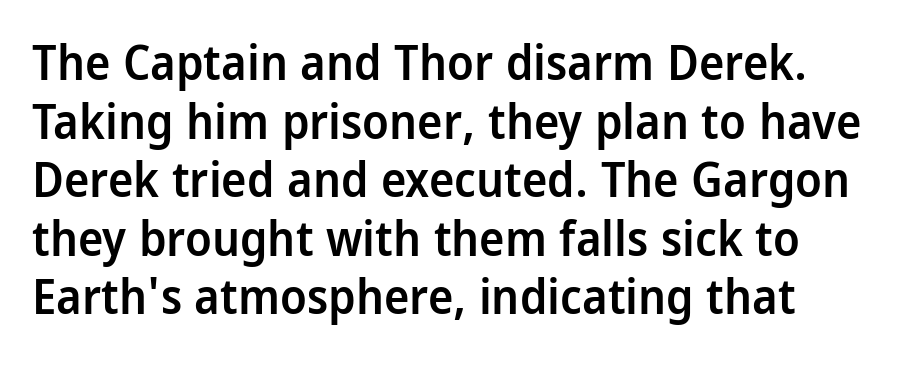
Q: Is the text bold? A: Semi-bold.
Q: Is the text italic (slanted)? A: No, it is upright.
Q: Is the typeface a serif or a sans-serif typeface? A: Sans-serif.
Q: Is the text underlined? A: No.
Q: Is the spacing between letters normal or unusually wide? A: Normal.
Q: Width (condensed, normal, or wide)? A: Condensed.
Q: Stroke contrast? A: Low.
Q: x-height? A: Large.
Q: Monospaced? A: No.
